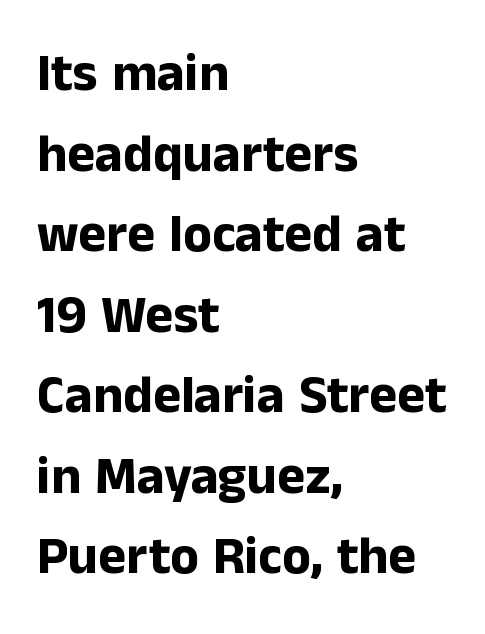
Q: Is the text bold? A: Yes.
Q: Is the text italic (slanted)? A: No, it is upright.
Q: Is the typeface a serif or a sans-serif typeface? A: Sans-serif.
Q: Is the text underlined? A: No.
Q: How is the paragraph aligned? A: Left-aligned.
Q: Is the spacing between letters normal or unusually wide? A: Normal.
Q: Is the spacing between lines tight, normal or loose? A: Normal.
Q: Width (condensed, normal, or wide)? A: Normal.
Q: Stroke contrast? A: Low.
Q: x-height? A: Medium.
Q: Monospaced? A: No.
